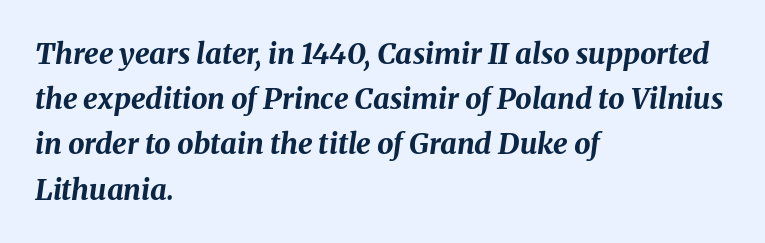
The image shows 29 px bold type, italic (leaning right); set left-aligned, normal line spacing (1.56x), normal letter spacing, not underlined; medium stroke contrast and a medium x-height.
